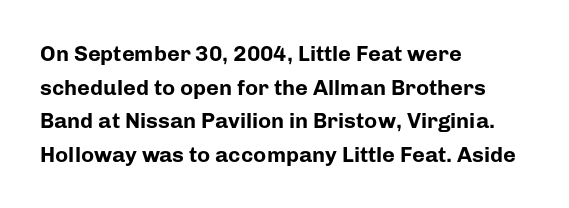
{"italic": "no", "bold": "yes", "underline": "no", "align": "left", "line_spacing": "normal", "line_spacing_ratio": 1.53, "letter_spacing": "normal", "letter_spacing_em": 0.0, "glyph_px": 22}
